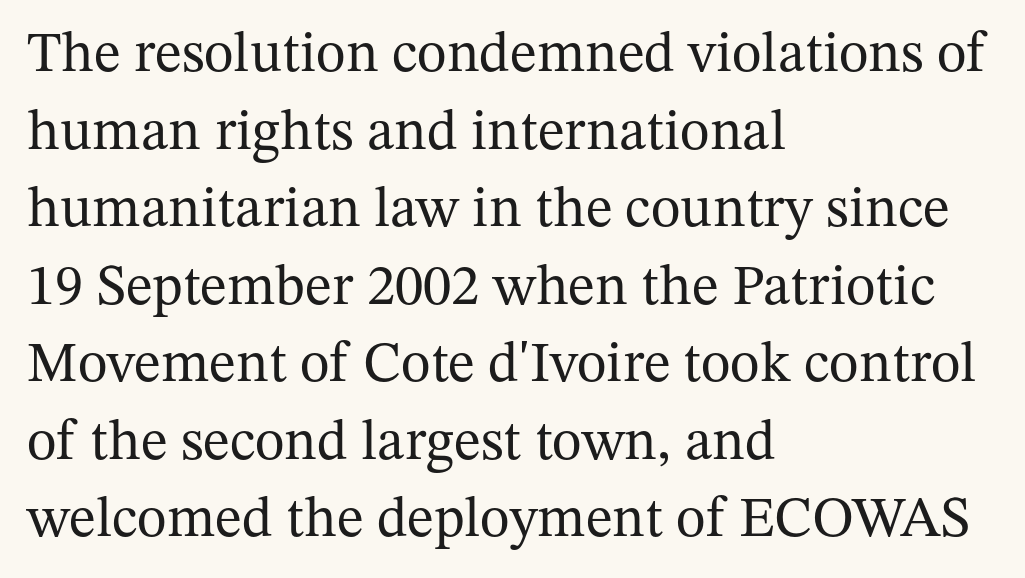
Q: Is the text bold? A: No.
Q: Is the text italic (slanted)? A: No, it is upright.
Q: Is the typeface a serif or a sans-serif typeface? A: Serif.
Q: Is the text underlined? A: No.
Q: How is the paragraph aligned? A: Left-aligned.
Q: Is the spacing between letters normal or unusually wide? A: Normal.
Q: Is the spacing between lines tight, normal or loose? A: Normal.
Q: Width (condensed, normal, or wide)? A: Normal.
Q: Stroke contrast? A: Medium.
Q: x-height? A: Medium.
Q: Monospaced? A: No.
